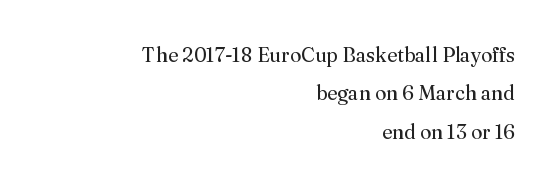
Q: Is the text bold? A: No.
Q: Is the text italic (slanted)? A: No, it is upright.
Q: Is the text underlined? A: No.
Q: How is the paragraph aligned? A: Right-aligned.
Q: Is the spacing between letters normal or unusually wide? A: Normal.
Q: Is the spacing between lines tight, normal or loose? A: Loose.
